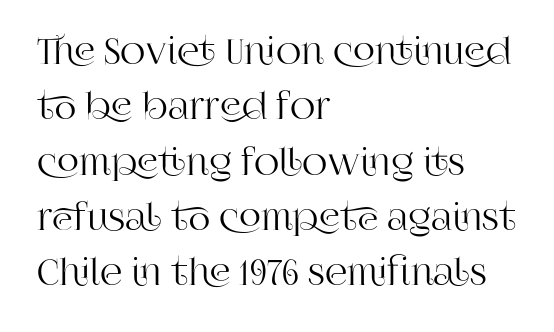
{"serif": "yes", "italic": "no", "width": "normal", "stroke_contrast": "high", "x_height": "large", "monospaced": "no", "underline": "no", "align": "left", "line_spacing": "normal", "line_spacing_ratio": 1.58, "letter_spacing": "normal", "letter_spacing_em": 0.0, "glyph_px": 35}
